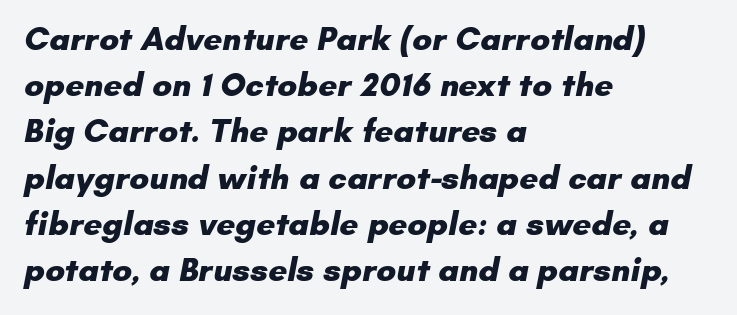
Q: Is the text bold? A: Yes.
Q: Is the typeface a serif or a sans-serif typeface? A: Sans-serif.
Q: Is the text underlined? A: No.
Q: How is the paragraph aligned? A: Left-aligned.
Q: Is the spacing between letters normal or unusually wide? A: Normal.
Q: Is the spacing between lines tight, normal or loose? A: Normal.
Q: Width (condensed, normal, or wide)? A: Normal.
Q: Stroke contrast? A: Low.
Q: x-height? A: Small.
Q: Monospaced? A: No.
